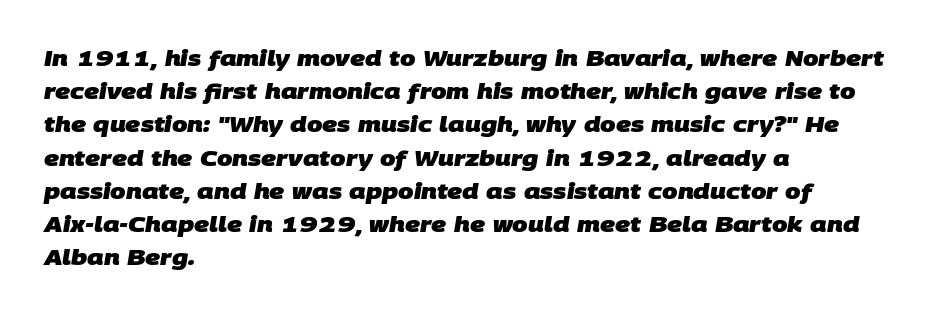
The image shows 22 px bold type; set left-aligned, normal line spacing (1.51x), normal letter spacing, not underlined.
